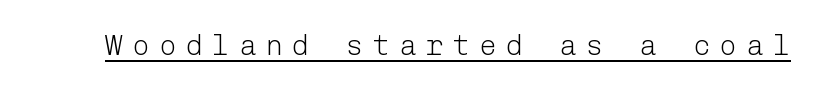
Q: Is the text bold? A: No.
Q: Is the text italic (slanted)? A: No, it is upright.
Q: Is the typeface a serif or a sans-serif typeface? A: Sans-serif.
Q: Is the text underlined? A: Yes.
Q: Is the spacing between letters normal or unusually wide? A: Unusually wide.
Q: Width (condensed, normal, or wide)? A: Normal.
Q: Stroke contrast? A: Low.
Q: x-height? A: Medium.
